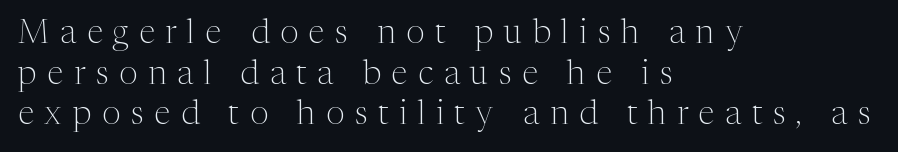
Q: Is the text bold? A: No.
Q: Is the text italic (slanted)? A: No, it is upright.
Q: Is the typeface a serif or a sans-serif typeface? A: Serif.
Q: Is the text underlined? A: No.
Q: How is the paragraph aligned? A: Left-aligned.
Q: Is the spacing between letters normal or unusually wide? A: Unusually wide.
Q: Width (condensed, normal, or wide)? A: Normal.
Q: Stroke contrast? A: Medium.
Q: x-height? A: Medium.
Q: Monospaced? A: No.
